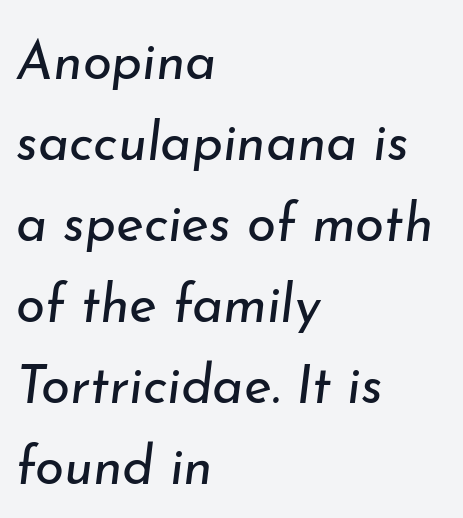
Q: Is the text bold? A: No.
Q: Is the text italic (slanted)? A: Yes, it leans right by about 7 degrees.
Q: Is the text underlined? A: No.
Q: How is the paragraph aligned? A: Left-aligned.
Q: Is the spacing between letters normal or unusually wide? A: Normal.
Q: Is the spacing between lines tight, normal or loose? A: Normal.
Q: Width (condensed, normal, or wide)? A: Normal.
Q: Stroke contrast? A: Low.
Q: x-height? A: Small.
Q: Monospaced? A: No.
